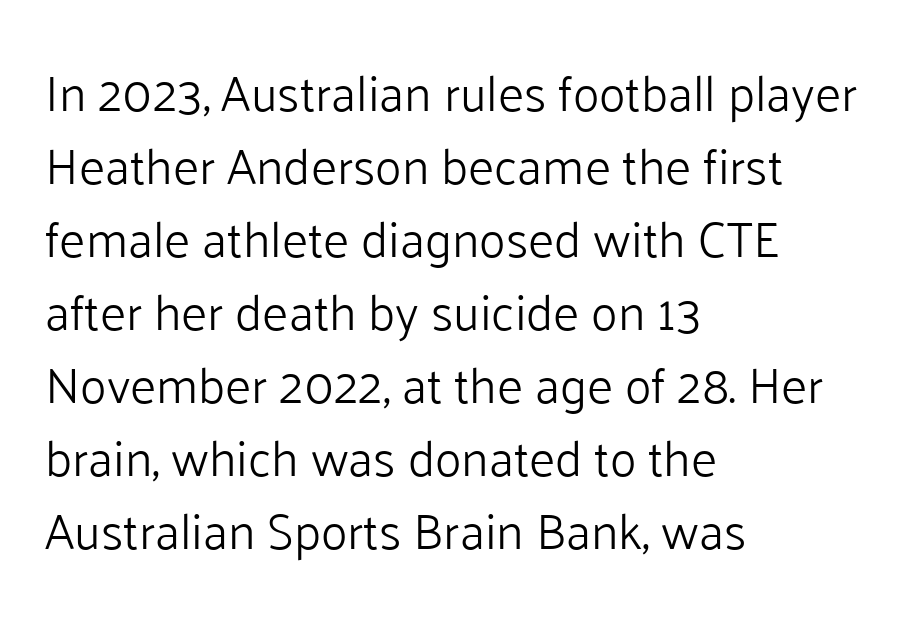
The image shows 50 px light sans-serif type, upright; set left-aligned, normal line spacing (1.46x), normal letter spacing, not underlined; low stroke contrast and a medium x-height.
